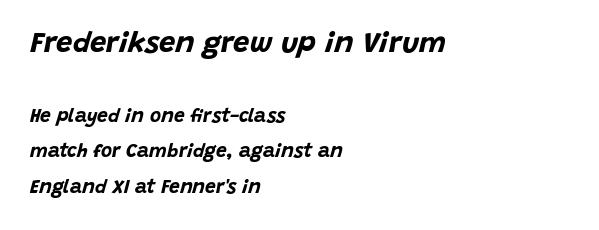
The image shows 29 px bold type, italic (leaning right); set left-aligned, line spacing 1.88x, normal letter spacing, not underlined; the first (top) block is 1.53x larger; low stroke contrast and a large x-height.
